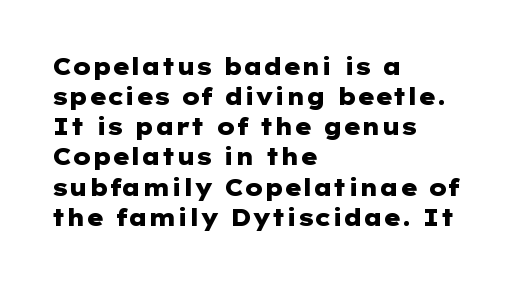
The image shows 23 px bold type, upright; set left-aligned, normal line spacing (1.31x), normal letter spacing, not underlined.
